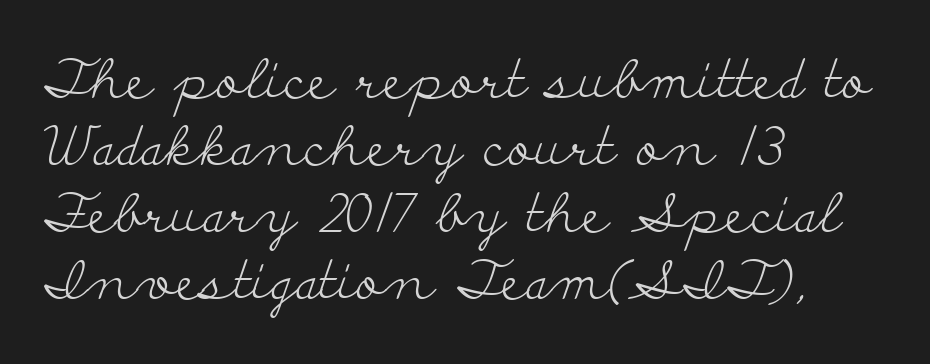
The image shows 54 px light, wide serif type; set left-aligned, line spacing 1.24x, normal letter spacing, not underlined; low stroke contrast and a small x-height.
